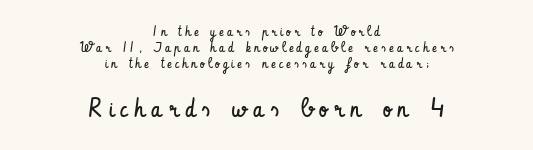
{"italic": "no", "bold": "no", "underline": "no", "align": "center", "line_spacing_ratio": 1.16, "letter_spacing": "wide", "letter_spacing_em": 0.24, "larger_block": "second", "size_ratio": 1.86, "glyph_px": 26}
